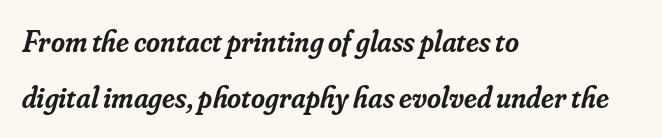
{"serif": "yes", "italic": "yes", "lean": "right", "slant_degrees": 16, "bold": "semi", "weight": "semibold", "width": "normal", "stroke_contrast": "low", "x_height": "small", "monospaced": "no", "underline": "no", "align": "left", "line_spacing_ratio": 1.86, "letter_spacing": "normal", "letter_spacing_em": 0.0, "glyph_px": 30}
